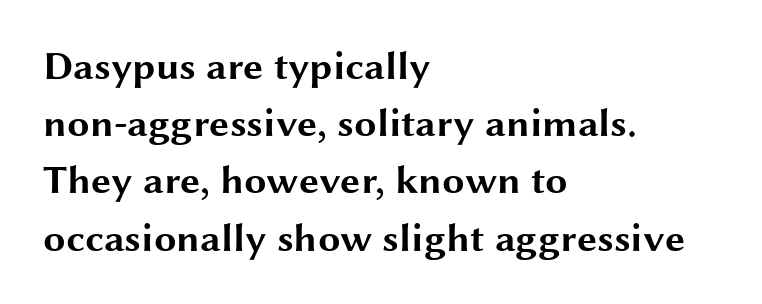
Q: Is the text bold? A: Yes.
Q: Is the text italic (slanted)? A: No, it is upright.
Q: Is the typeface a serif or a sans-serif typeface? A: Sans-serif.
Q: Is the text underlined? A: No.
Q: How is the paragraph aligned? A: Left-aligned.
Q: Is the spacing between letters normal or unusually wide? A: Normal.
Q: Is the spacing between lines tight, normal or loose? A: Normal.
Q: Width (condensed, normal, or wide)? A: Wide.
Q: Stroke contrast? A: Medium.
Q: x-height? A: Medium.
Q: Monospaced? A: No.
